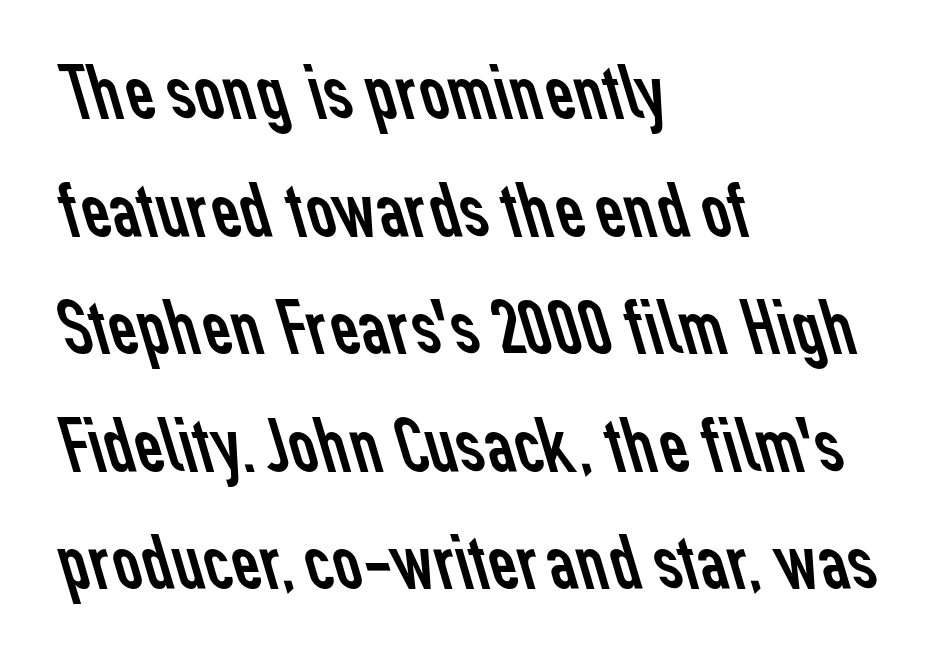
Q: Is the text bold? A: No.
Q: Is the typeface a serif or a sans-serif typeface? A: Sans-serif.
Q: Is the text underlined? A: No.
Q: How is the paragraph aligned? A: Left-aligned.
Q: Is the spacing between letters normal or unusually wide? A: Normal.
Q: Is the spacing between lines tight, normal or loose? A: Normal.
Q: Width (condensed, normal, or wide)? A: Normal.
Q: Stroke contrast? A: Low.
Q: x-height? A: Medium.
Q: Monospaced? A: No.
